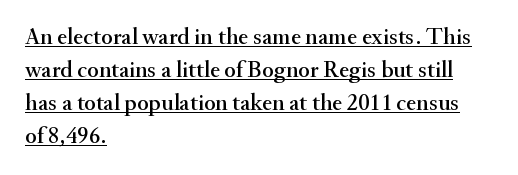
{"italic": "no", "underline": "yes", "align": "left", "line_spacing": "normal", "line_spacing_ratio": 1.38, "letter_spacing": "normal", "letter_spacing_em": 0.0, "glyph_px": 24}
